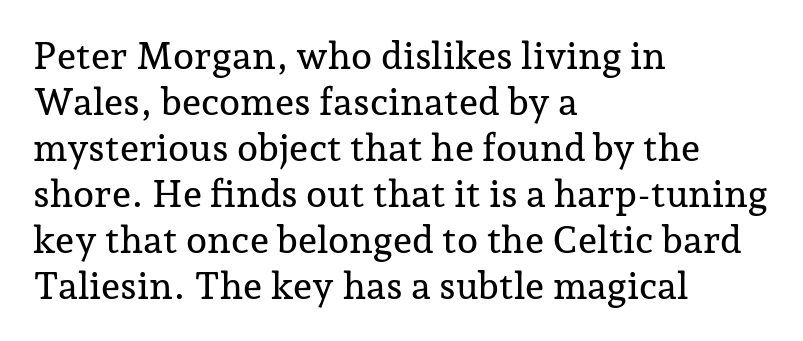
Characters follow at the spacing the type designer built in. The specimen reads as upright at a glance. The face used here is proportionally spaced, like ordinary book or web type. If you drew a ruler down the left edge, every line would touch it.
